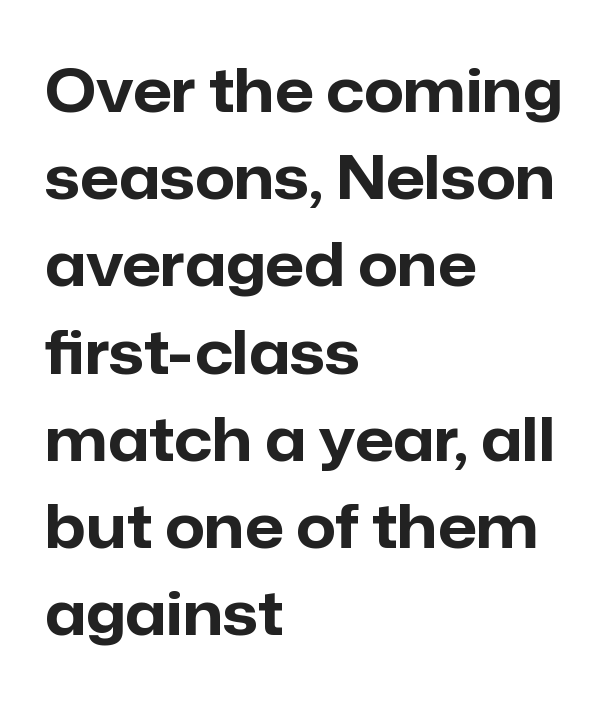
Letters rest on an invisible, unmarked baseline. If you drew a line through each stem, it would be perfectly vertical. Leading matches the norm, producing a regular column. Visually the block forms a straight wall on the left and a jagged coastline on the right. Typographically, this falls in the sans-serif category.
